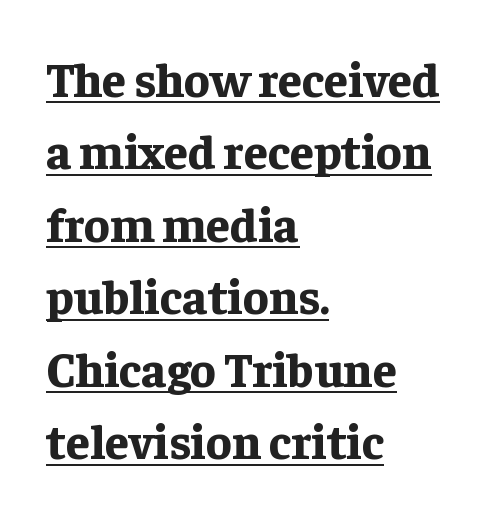
Q: Is the text bold? A: Yes.
Q: Is the text italic (slanted)? A: No, it is upright.
Q: Is the typeface a serif or a sans-serif typeface? A: Serif.
Q: Is the text underlined? A: Yes.
Q: How is the paragraph aligned? A: Left-aligned.
Q: Is the spacing between letters normal or unusually wide? A: Normal.
Q: Is the spacing between lines tight, normal or loose? A: Normal.
Q: Width (condensed, normal, or wide)? A: Normal.
Q: Stroke contrast? A: Low.
Q: x-height? A: Medium.
Q: Monospaced? A: No.
